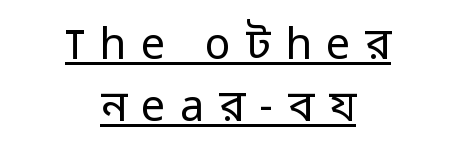
Q: Is the text bold? A: No.
Q: Is the text italic (slanted)? A: No, it is upright.
Q: Is the typeface a serif or a sans-serif typeface? A: Sans-serif.
Q: Is the text underlined? A: Yes.
Q: How is the paragraph aligned? A: Centered.
Q: Is the spacing between letters normal or unusually wide? A: Unusually wide.
Q: Is the spacing between lines tight, normal or loose? A: Normal.
Q: Width (condensed, normal, or wide)? A: Normal.
Q: Stroke contrast? A: Low.
Q: x-height? A: Medium.
Q: Monospaced? A: No.
